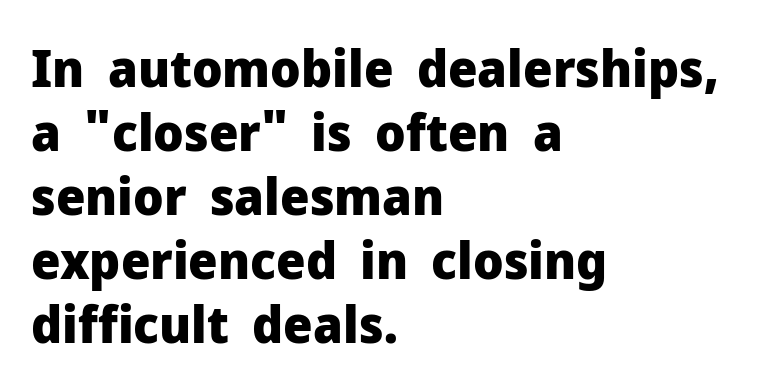
The passage shown is typed in a proportional face where columns would drift. The letterforms sit shoulder to shoulder at normal distance. Check under the words: just untouched page. The font family rendered here belongs to the sans-serif group.
